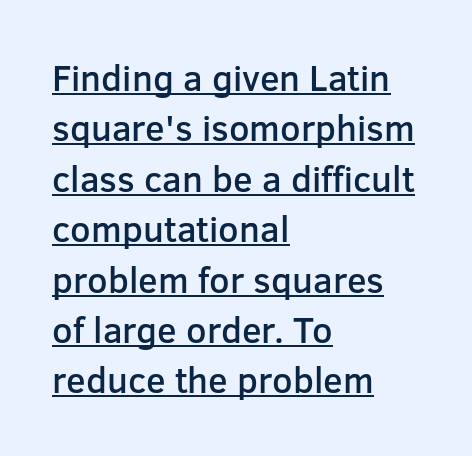
The image shows 36 px semibold sans-serif type, upright; set left-aligned, normal line spacing (1.4x), normal letter spacing, underlined; low stroke contrast and a medium x-height.
